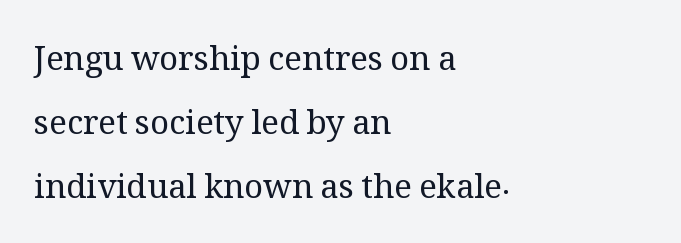
{"serif": "yes", "italic": "no", "bold": "no", "weight": "regular", "width": "normal", "stroke_contrast": "medium", "x_height": "medium", "monospaced": "no", "underline": "no", "align": "left", "line_spacing": "loose", "line_spacing_ratio": 1.94, "letter_spacing": "normal", "letter_spacing_em": 0.0, "glyph_px": 33}
